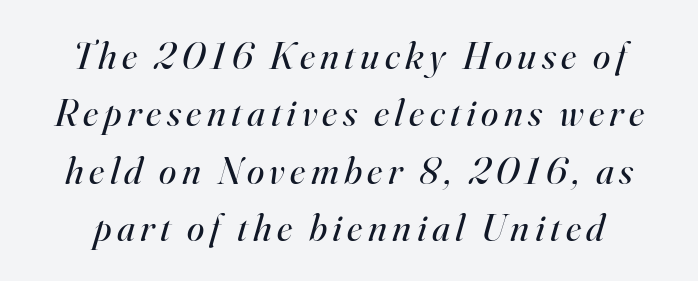
The image shows 39 px regular-weight serif type, italic (leaning right); set normal line spacing (1.47x), not underlined; high stroke contrast and a small x-height.
